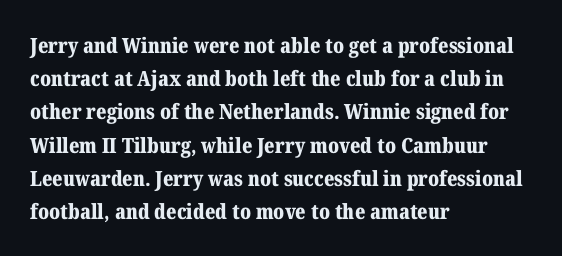
Q: Is the text bold? A: Yes.
Q: Is the text italic (slanted)? A: No, it is upright.
Q: Is the text underlined? A: No.
Q: How is the paragraph aligned? A: Left-aligned.
Q: Is the spacing between letters normal or unusually wide? A: Normal.
Q: Is the spacing between lines tight, normal or loose? A: Normal.
